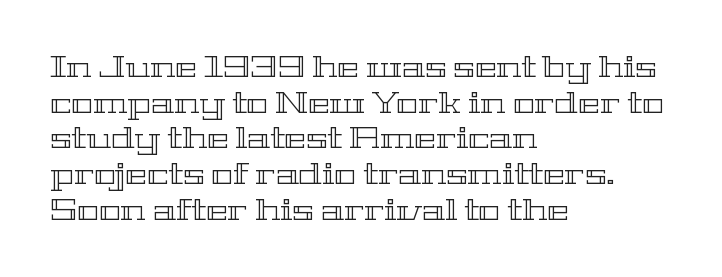
This is the regular roman posture of the typeface. Line beginnings align vertically; line endings do not. Each letter keeps its own natural width here, so spacing adapts to shape. Does extra space separate the letters? No, they use regular spacing. Beneath every word, the page is bare.
